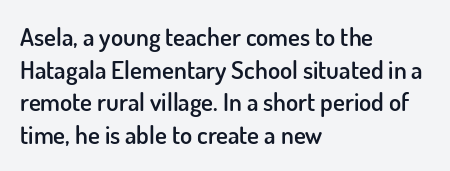
Short and long lines alike share a common starting point at left. Notice how the stems are strictly vertical — no italics here. Default kerning and tracking; the words read as compact shapes. Typesetter's note: demi weight, one step under bold.
